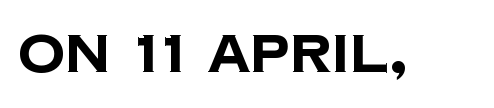
The words here are not underlined. The rendering uses a bold face; every stroke is thick and dark. Compared with typical body copy, the letter spacing here is the same. Are there feet on the stems? There aren't — it's a sans. Here the designer chose a conventional face with non-uniform glyph widths.
